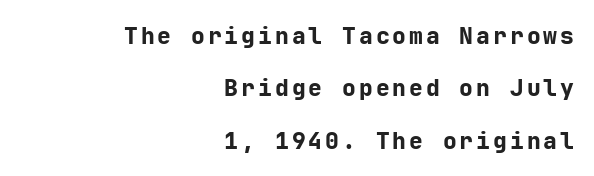
The image shows 23 px bold type, upright; set right-aligned, loose line spacing (2.28x), not underlined.
